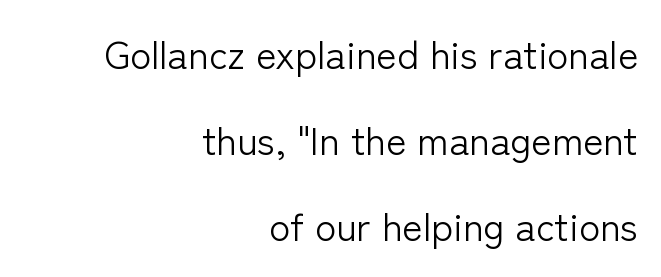
{"serif": "no", "italic": "no", "bold": "no", "weight": "light", "width": "normal", "stroke_contrast": "low", "x_height": "medium", "monospaced": "no", "underline": "no", "align": "right", "line_spacing": "loose", "line_spacing_ratio": 2.21, "letter_spacing": "normal", "letter_spacing_em": 0.0, "glyph_px": 39}
